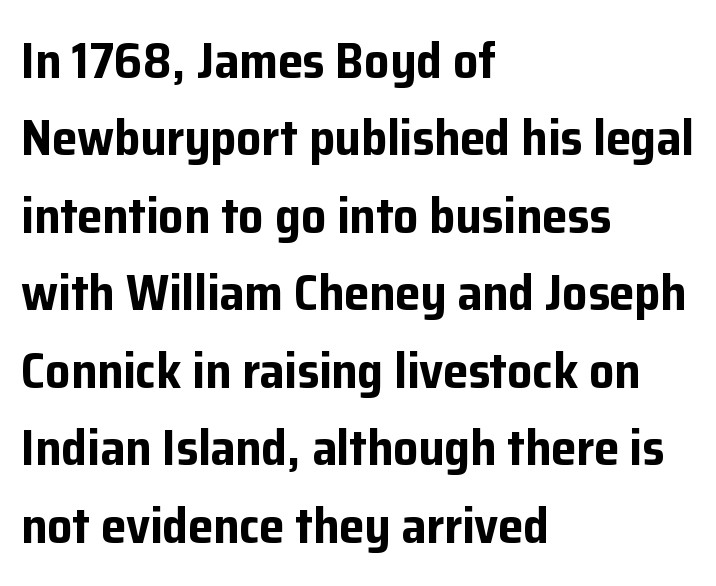
Q: Is the text bold? A: Yes.
Q: Is the text italic (slanted)? A: No, it is upright.
Q: Is the typeface a serif or a sans-serif typeface? A: Sans-serif.
Q: Is the text underlined? A: No.
Q: How is the paragraph aligned? A: Left-aligned.
Q: Is the spacing between letters normal or unusually wide? A: Normal.
Q: Is the spacing between lines tight, normal or loose? A: Normal.
Q: Width (condensed, normal, or wide)? A: Normal.
Q: Stroke contrast? A: Low.
Q: x-height? A: Medium.
Q: Monospaced? A: No.
